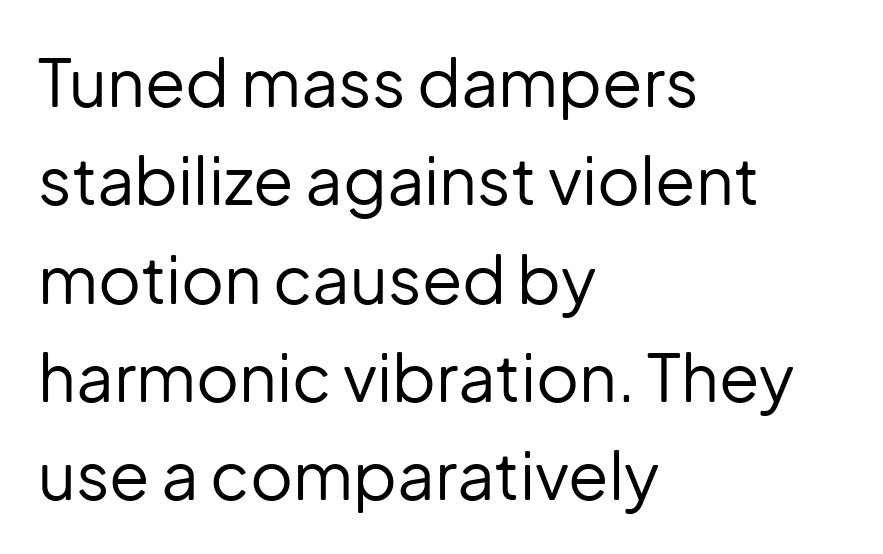
The image shows 66 px regular-weight sans-serif type, upright; set left-aligned, normal line spacing (1.49x), normal letter spacing, not underlined; low stroke contrast and a medium x-height.
